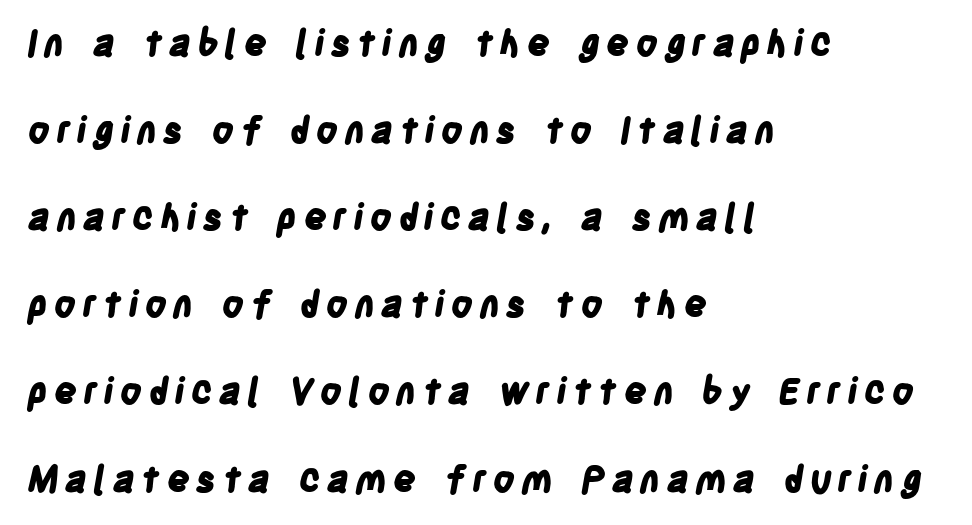
The image shows 36 px bold, condensed sans-serif type; set left-aligned, loose line spacing (2.42x), not underlined; low stroke contrast and a large x-height.
